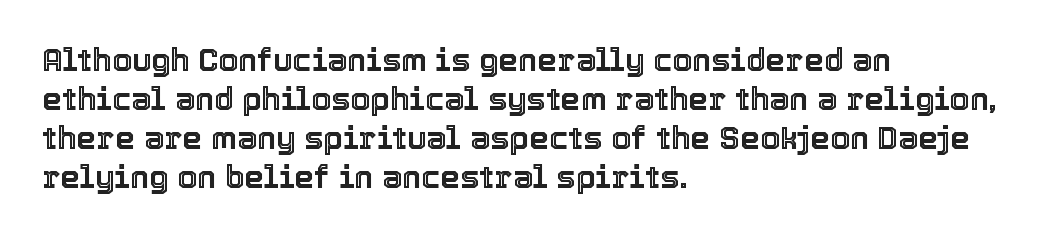
Q: Is the text italic (slanted)? A: No, it is upright.
Q: Is the text underlined? A: No.
Q: How is the paragraph aligned? A: Left-aligned.
Q: Is the spacing between letters normal or unusually wide? A: Normal.
Q: Width (condensed, normal, or wide)? A: Normal.
Q: x-height? A: Medium.
Q: Monospaced? A: No.
